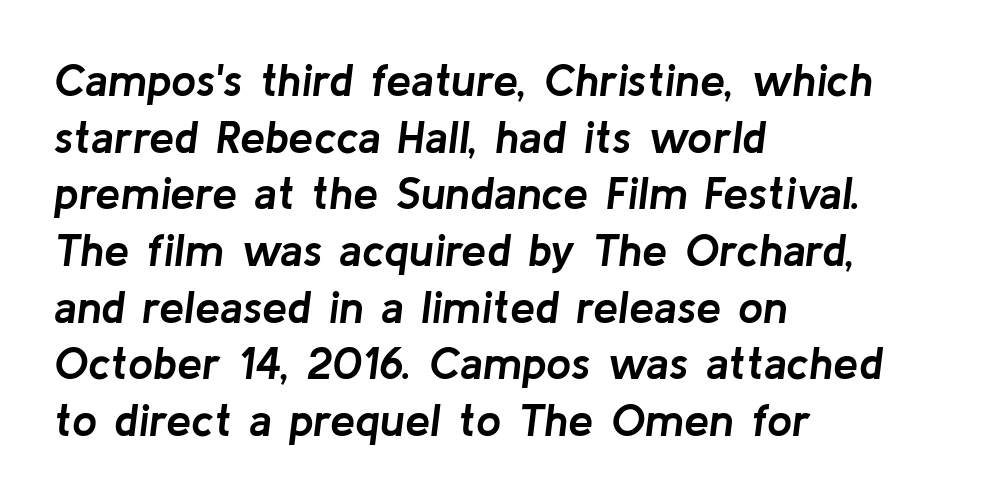
{"italic": "yes", "lean": "right", "slant_degrees": 8, "bold": "yes", "weight": "semibold", "width": "normal", "stroke_contrast": "low", "x_height": "medium", "monospaced": "no", "underline": "no", "align": "left", "line_spacing": "normal", "line_spacing_ratio": 1.26, "letter_spacing": "normal", "letter_spacing_em": 0.0, "glyph_px": 45}
